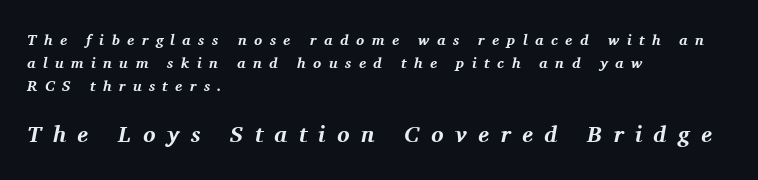
The image shows 23 px bold type, italic (leaning right); set left-aligned, normal line spacing (1.52x), unusually wide letter spacing (+0.5 em), not underlined; the second (bottom) block is 1.53x larger.
